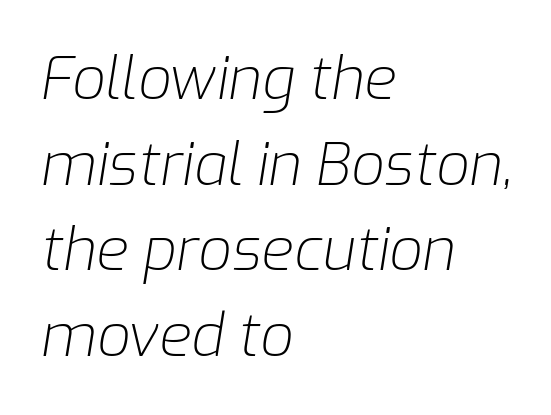
{"italic": "yes", "lean": "right", "slant_degrees": 9, "bold": "no", "weight": "light", "width": "normal", "stroke_contrast": "low", "x_height": "medium", "monospaced": "no", "underline": "no", "align": "left", "line_spacing": "normal", "line_spacing_ratio": 1.45, "letter_spacing": "normal", "letter_spacing_em": 0.0, "glyph_px": 59}
